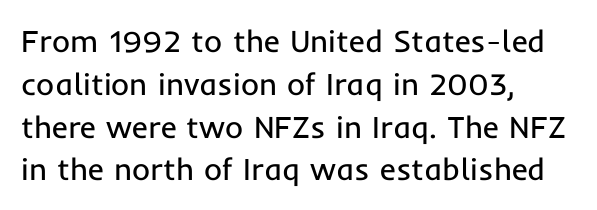
The image shows 31 px regular-weight sans-serif type, upright; set left-aligned, normal line spacing (1.38x), normal letter spacing, not underlined; low stroke contrast and a medium x-height.
